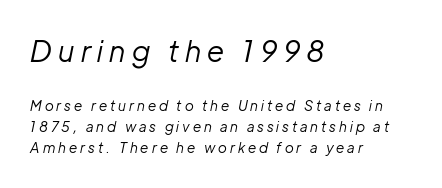
Q: Is the text bold? A: No.
Q: Is the text italic (slanted)? A: Yes, it leans right by about 12 degrees.
Q: Is the text underlined? A: No.
Q: How is the paragraph aligned? A: Left-aligned.
Q: Is the spacing between letters normal or unusually wide? A: Unusually wide.
Q: Is the spacing between lines tight, normal or loose? A: Normal.
Q: Which block of text is set in a larger size, the first (top) or the second (bottom)? A: The first (top) one.
Q: Width (condensed, normal, or wide)? A: Normal.
Q: Stroke contrast? A: Low.
Q: x-height? A: Medium.
Q: Monospaced? A: No.
